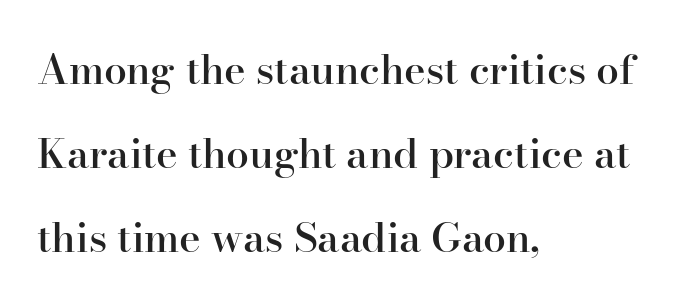
{"serif": "yes", "italic": "no", "bold": "semi", "weight": "semibold", "width": "normal", "stroke_contrast": "high", "x_height": "small", "monospaced": "no", "underline": "no", "align": "left", "line_spacing": "loose", "line_spacing_ratio": 2.05, "letter_spacing": "normal", "letter_spacing_em": 0.0, "glyph_px": 41}
